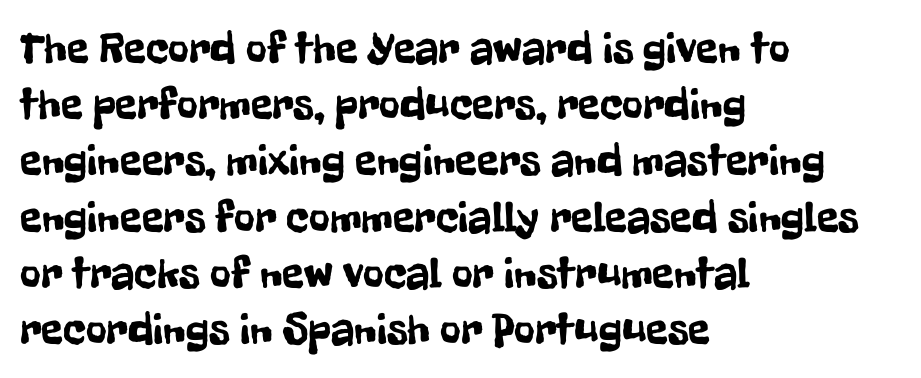
The image shows 45 px condensed sans-serif type, upright; set left-aligned, normal line spacing (1.25x), normal letter spacing, not underlined; low stroke contrast and a medium x-height.
